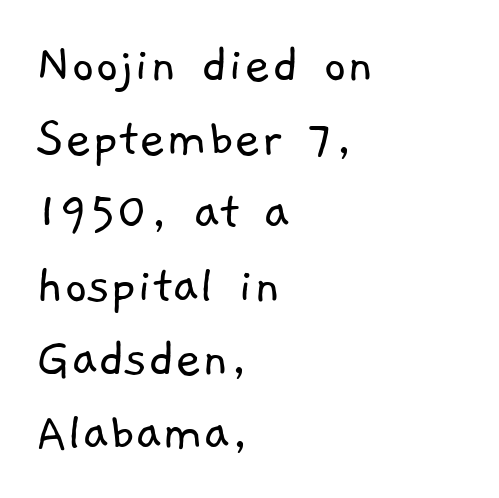
{"serif": "no", "bold": "no", "weight": "light", "width": "normal", "stroke_contrast": "low", "x_height": "medium", "monospaced": "no", "underline": "no", "align": "left", "line_spacing": "normal", "line_spacing_ratio": 1.29, "letter_spacing": "normal", "letter_spacing_em": 0.0, "glyph_px": 57}
